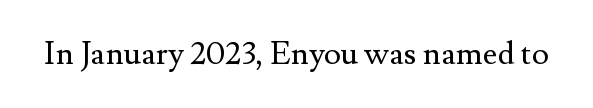
Between one letter and the next there's only the usual sliver of space. Little horizontal feet cap the strokes, marking this as serif type. The strokes carry an ordinary text weight at most. Style check: upright. The zone under the glyphs is completely vacant.
